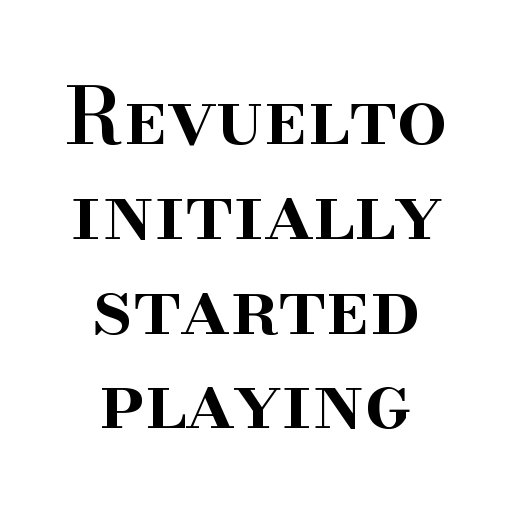
The image shows 79 px semibold serif type, upright; set centered, line spacing 1.2x, normal letter spacing, not underlined; high stroke contrast and a small x-height.
